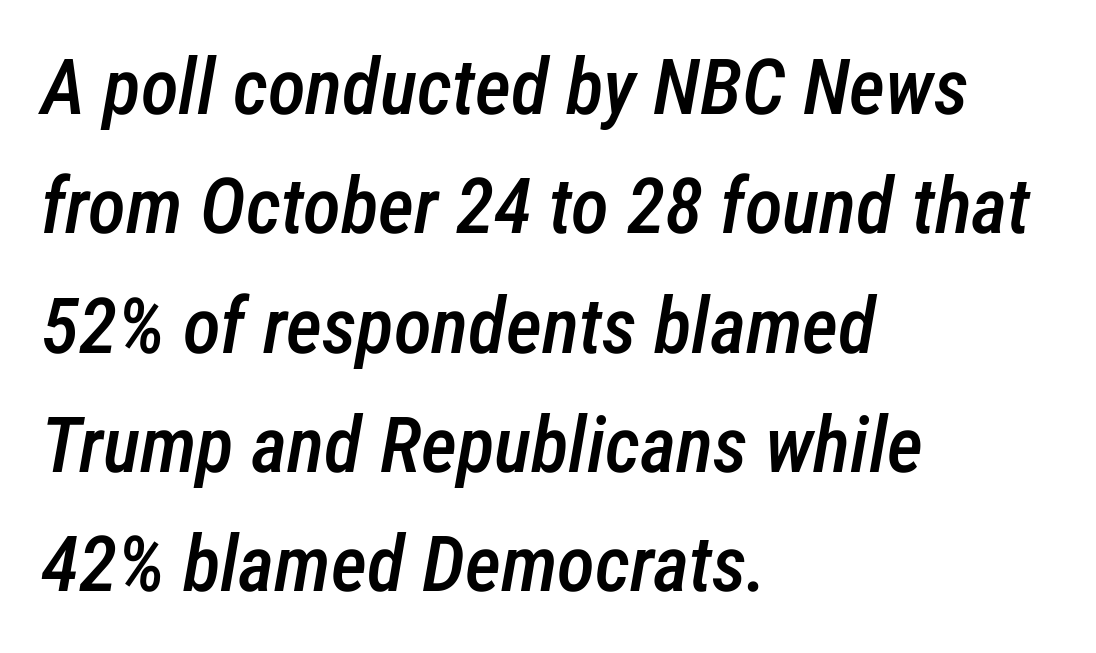
{"italic": "yes", "lean": "right", "slant_degrees": 12, "bold": "semi", "weight": "semibold", "width": "condensed", "stroke_contrast": "low", "x_height": "medium", "monospaced": "no", "underline": "no", "align": "left", "line_spacing": "normal", "line_spacing_ratio": 1.53, "letter_spacing": "normal", "letter_spacing_em": 0.0, "glyph_px": 78}
